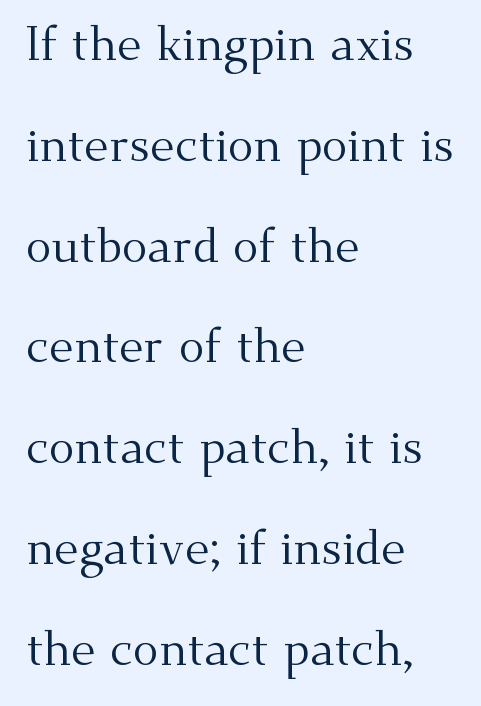
{"serif": "yes", "italic": "no", "bold": "no", "weight": "regular", "width": "normal", "stroke_contrast": "medium", "x_height": "small", "monospaced": "no", "underline": "no", "align": "left", "line_spacing": "loose", "line_spacing_ratio": 2.1, "letter_spacing": "normal", "letter_spacing_em": 0.0, "glyph_px": 48}
